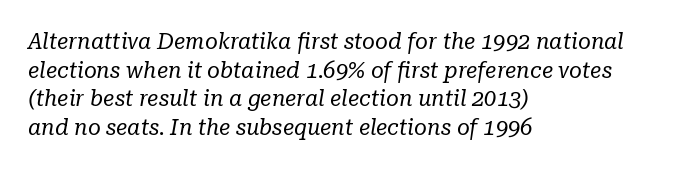
The image shows 22 px text type, italic (leaning right); set left-aligned, normal line spacing (1.3x), normal letter spacing, not underlined.
